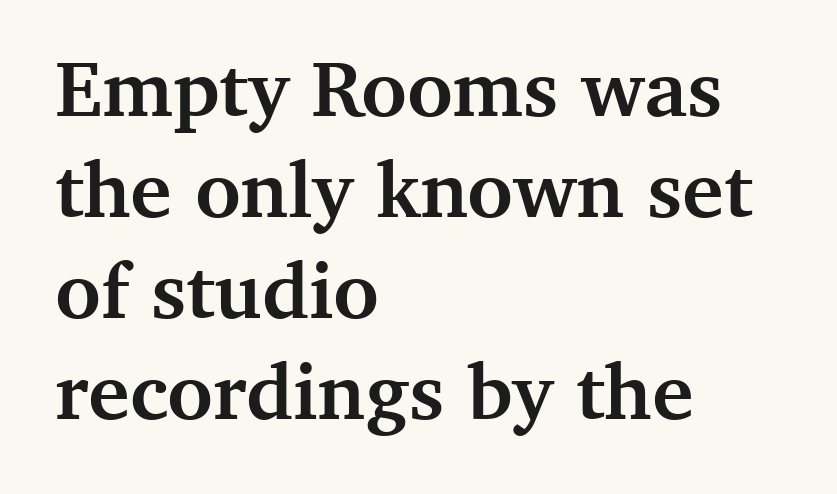
One-word summary of the alignment: left. The glyphs are unaccompanied by any horizontal stroke below them. Strokes here are thick enough to call this a true bold. This is roman type, the default non-slanted kind.
